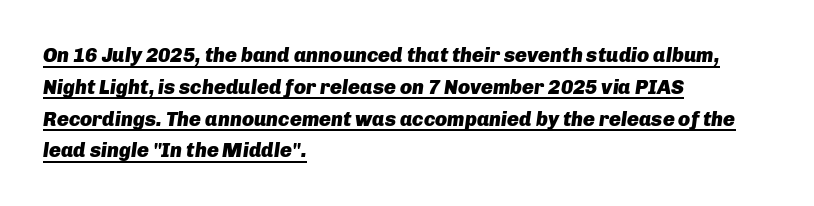
Looking at the ascenders, they clearly lean. Decoration check: the copy is underlined. Letter spacing: default. These lines are set flush left with a ragged right edge. A dark, heavy texture on the line: the type is bold. If you measured baseline to baseline, you'd find a middling distance.
